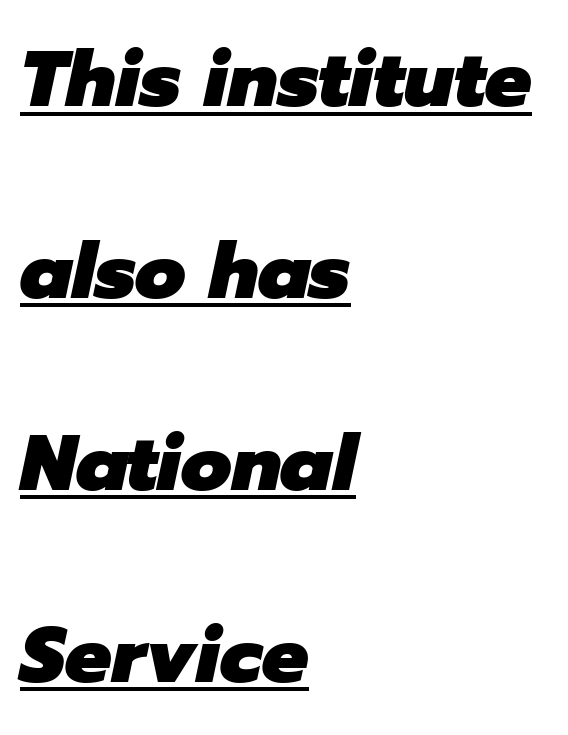
The image shows 78 px heavy type, italic (leaning right); set left-aligned, loose line spacing (2.46x), normal letter spacing, underlined; low stroke contrast and a medium x-height.
